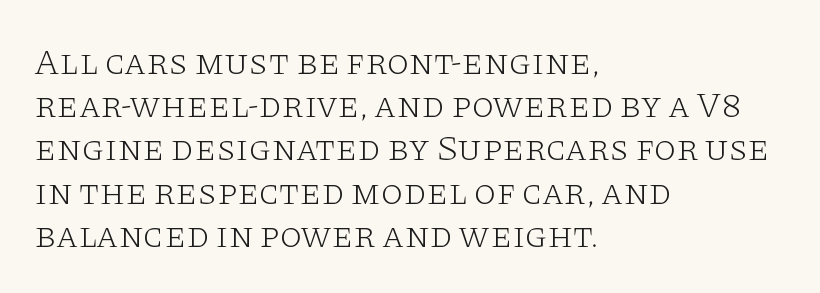
The image shows 36 px light, wide serif type, upright; set left-aligned, line spacing 1.2x, normal letter spacing, not underlined; low stroke contrast and a large x-height.
